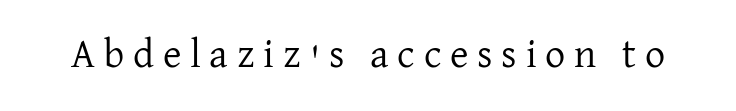
{"serif": "yes", "italic": "no", "bold": "no", "weight": "regular", "width": "normal", "stroke_contrast": "low", "x_height": "medium", "monospaced": "no", "underline": "no", "letter_spacing": "wide", "letter_spacing_em": 0.22, "glyph_px": 40}
